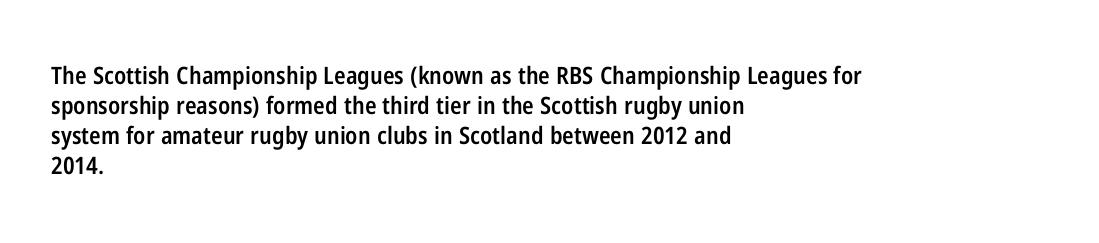
{"italic": "no", "bold": "semi", "underline": "no", "align": "left", "line_spacing": "normal", "line_spacing_ratio": 1.25, "letter_spacing": "normal", "letter_spacing_em": 0.0, "glyph_px": 24}
